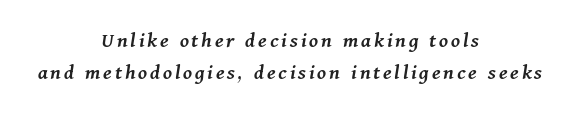
The image shows 22 px text type, italic (leaning right); set centered, normal line spacing (1.46x), not underlined.
